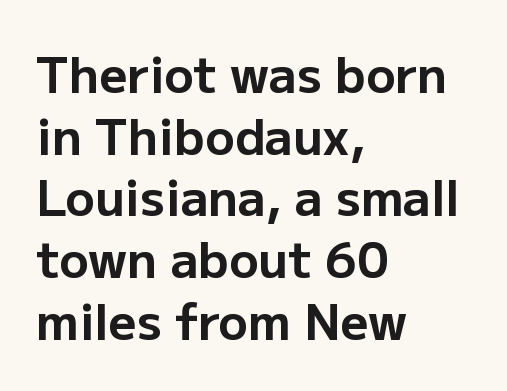
{"serif": "no", "italic": "no", "bold": "yes", "weight": "bold", "width": "normal", "stroke_contrast": "low", "x_height": "medium", "monospaced": "no", "underline": "no", "align": "left", "line_spacing": "normal", "line_spacing_ratio": 1.26, "letter_spacing": "normal", "letter_spacing_em": 0.0, "glyph_px": 49}
